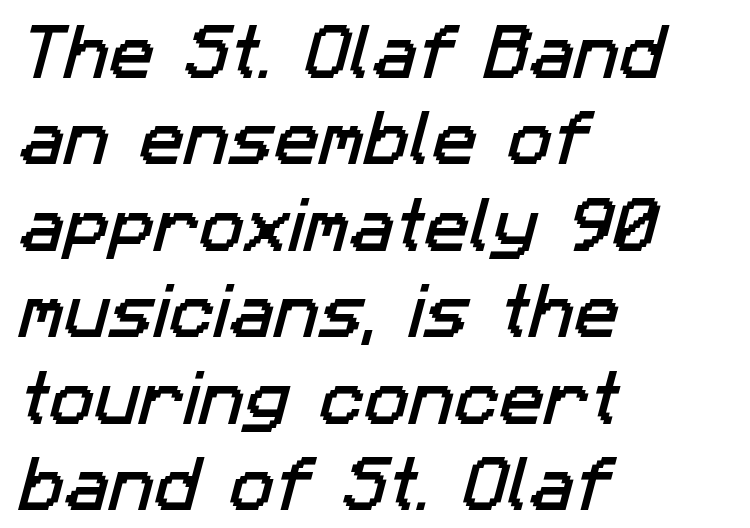
{"serif": "no", "width": "normal", "stroke_contrast": "low", "x_height": "medium", "monospaced": "no", "underline": "no", "align": "left", "line_spacing": "normal", "line_spacing_ratio": 1.44, "letter_spacing": "normal", "letter_spacing_em": 0.0, "glyph_px": 60}
